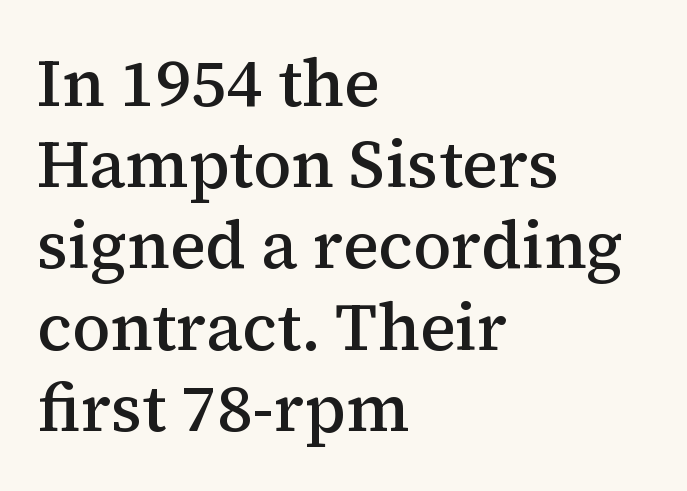
Q: Is the text bold? A: Semi-bold.
Q: Is the text italic (slanted)? A: No, it is upright.
Q: Is the typeface a serif or a sans-serif typeface? A: Serif.
Q: Is the text underlined? A: No.
Q: How is the paragraph aligned? A: Left-aligned.
Q: Is the spacing between letters normal or unusually wide? A: Normal.
Q: Width (condensed, normal, or wide)? A: Normal.
Q: Stroke contrast? A: Medium.
Q: x-height? A: Medium.
Q: Monospaced? A: No.
